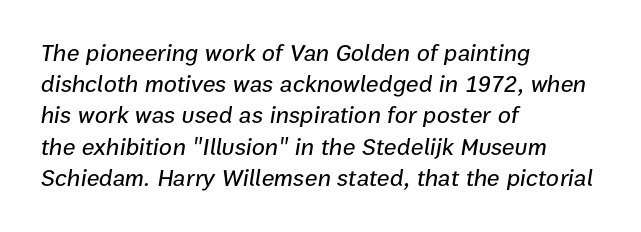
{"italic": "yes", "lean": "right", "slant_degrees": 9, "underline": "no", "align": "left", "line_spacing": "normal", "line_spacing_ratio": 1.3, "letter_spacing": "normal", "letter_spacing_em": 0.0, "glyph_px": 24}
